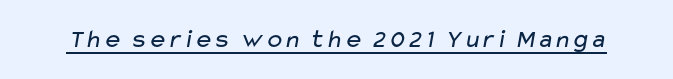
Q: Is the text bold? A: No.
Q: Is the text underlined? A: Yes.
Q: Is the spacing between letters normal or unusually wide? A: Normal.
